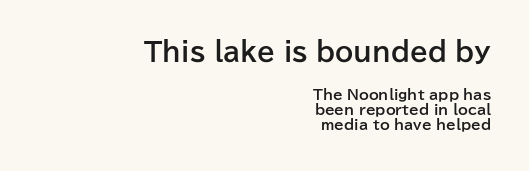
{"italic": "no", "bold": "yes", "underline": "no", "align": "right", "line_spacing": "tight", "line_spacing_ratio": 1.08, "letter_spacing": "normal", "letter_spacing_em": 0.0, "larger_block": "first", "size_ratio": 1.86, "glyph_px": 26}
